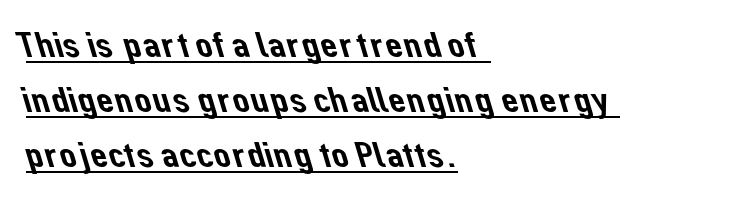
{"serif": "no", "width": "normal", "stroke_contrast": "low", "x_height": "medium", "monospaced": "no", "underline": "yes", "align": "left", "line_spacing": "normal", "line_spacing_ratio": 1.45, "letter_spacing": "normal", "letter_spacing_em": 0.0, "glyph_px": 38}
